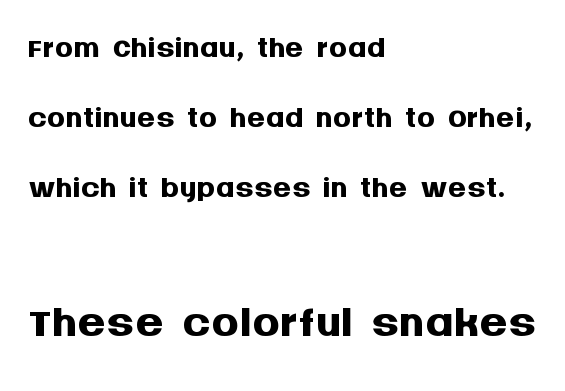
Q: Is the text bold? A: Yes.
Q: Is the text italic (slanted)? A: No, it is upright.
Q: Is the typeface a serif or a sans-serif typeface? A: Sans-serif.
Q: Is the text underlined? A: No.
Q: How is the paragraph aligned? A: Left-aligned.
Q: Is the spacing between letters normal or unusually wide? A: Normal.
Q: Is the spacing between lines tight, normal or loose? A: Normal.
Q: Which block of text is set in a larger size, the first (top) or the second (bottom)? A: The second (bottom) one.
Q: Width (condensed, normal, or wide)? A: Normal.
Q: Stroke contrast? A: Medium.
Q: x-height? A: Large.
Q: Monospaced? A: No.
